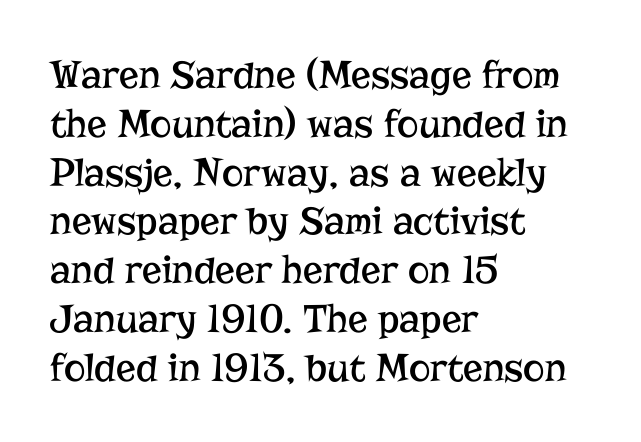
{"serif": "yes", "italic": "no", "bold": "no", "weight": "regular", "width": "normal", "stroke_contrast": "low", "x_height": "medium", "monospaced": "no", "underline": "no", "align": "left", "line_spacing_ratio": 1.19, "letter_spacing": "normal", "letter_spacing_em": 0.0, "glyph_px": 41}
